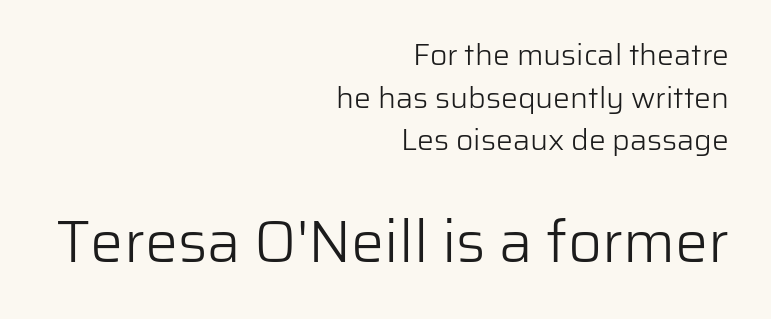
Q: Is the text bold? A: No.
Q: Is the text italic (slanted)? A: No, it is upright.
Q: Is the typeface a serif or a sans-serif typeface? A: Sans-serif.
Q: Is the text underlined? A: No.
Q: How is the paragraph aligned? A: Right-aligned.
Q: Is the spacing between letters normal or unusually wide? A: Normal.
Q: Is the spacing between lines tight, normal or loose? A: Normal.
Q: Which block of text is set in a larger size, the first (top) or the second (bottom)? A: The second (bottom) one.
Q: Width (condensed, normal, or wide)? A: Normal.
Q: Stroke contrast? A: Low.
Q: x-height? A: Medium.
Q: Monospaced? A: No.
